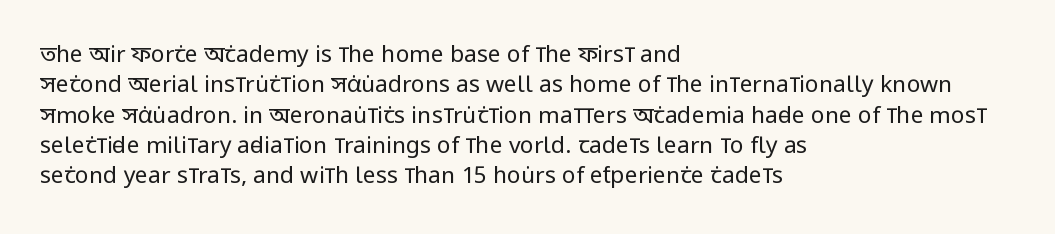
The space directly below the letters is spotless. Caption: standard tracking, unaltered. Vertically, the passage feels balanced, rows spaced as you'd expect. Does the lettering tilt? It doesn't — this is upright.
